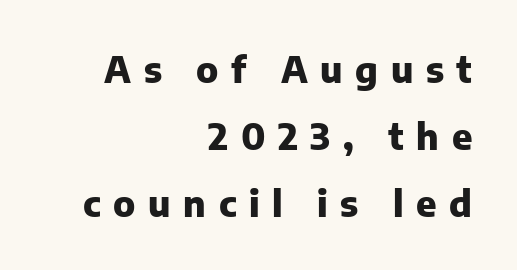
{"serif": "no", "italic": "no", "bold": "yes", "weight": "heavy", "width": "normal", "stroke_contrast": "low", "x_height": "medium", "monospaced": "no", "underline": "no", "align": "right", "line_spacing_ratio": 1.86, "letter_spacing": "wide", "letter_spacing_em": 0.35, "glyph_px": 36}
